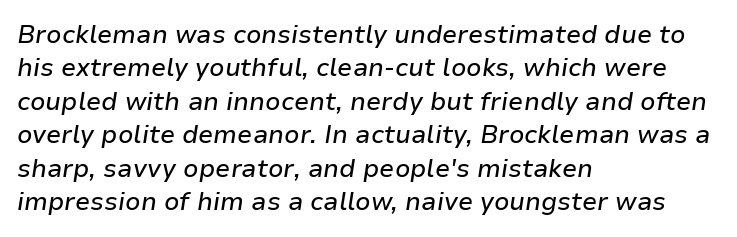
The image shows 25 px text type, italic (leaning right); set left-aligned, normal line spacing (1.34x), normal letter spacing, not underlined.
